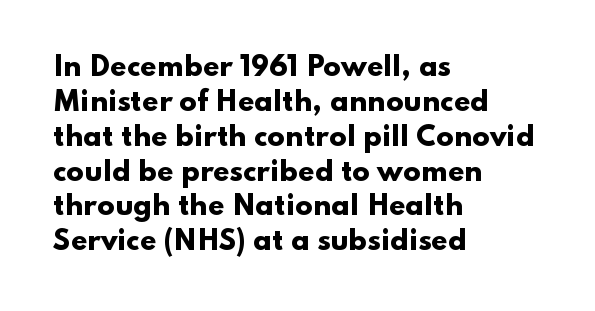
The image shows 26 px bold type, upright; set left-aligned, normal line spacing (1.34x), normal letter spacing, not underlined.
